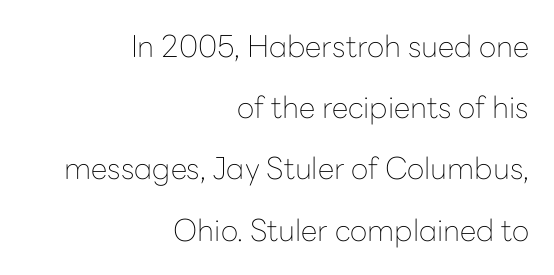
{"serif": "no", "italic": "no", "bold": "no", "weight": "thin", "width": "normal", "stroke_contrast": "low", "x_height": "medium", "monospaced": "no", "underline": "no", "align": "right", "line_spacing": "loose", "line_spacing_ratio": 2.04, "letter_spacing": "normal", "letter_spacing_em": 0.0, "glyph_px": 30}
